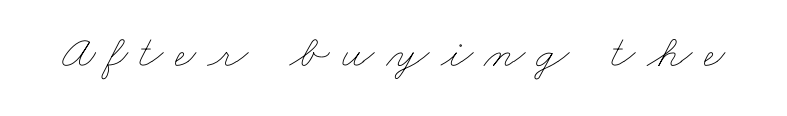
{"bold": "no", "weight": "thin", "width": "wide", "stroke_contrast": "low", "x_height": "small", "monospaced": "no", "underline": "no", "letter_spacing": "wide", "letter_spacing_em": 0.24, "glyph_px": 47}
